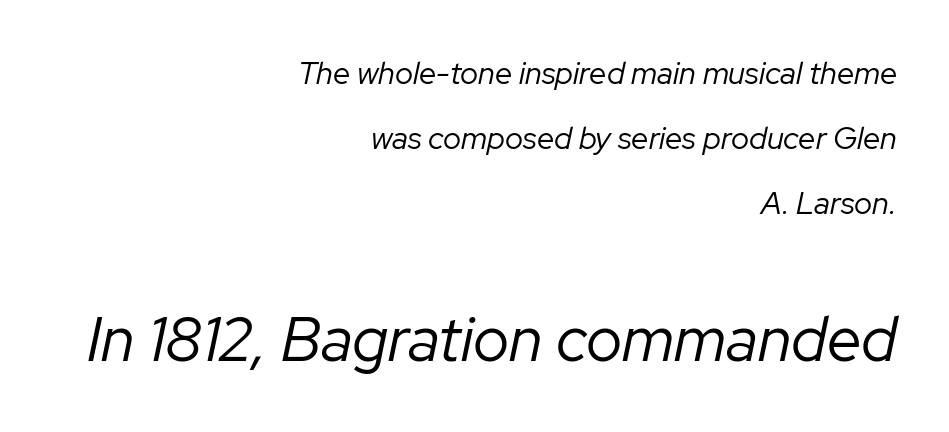
Q: Is the text bold? A: No.
Q: Is the text italic (slanted)? A: Yes, it leans right by about 12 degrees.
Q: Is the text underlined? A: No.
Q: How is the paragraph aligned? A: Right-aligned.
Q: Is the spacing between letters normal or unusually wide? A: Normal.
Q: Is the spacing between lines tight, normal or loose? A: Loose.
Q: Which block of text is set in a larger size, the first (top) or the second (bottom)? A: The second (bottom) one.
Q: Width (condensed, normal, or wide)? A: Normal.
Q: Stroke contrast? A: Low.
Q: x-height? A: Medium.
Q: Monospaced? A: No.
